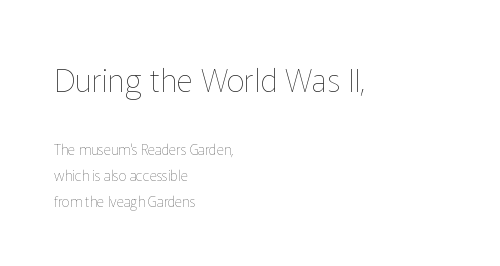
Q: Is the text bold? A: No.
Q: Is the text italic (slanted)? A: No, it is upright.
Q: Is the text underlined? A: No.
Q: How is the paragraph aligned? A: Left-aligned.
Q: Is the spacing between letters normal or unusually wide? A: Normal.
Q: Which block of text is set in a larger size, the first (top) or the second (bottom)? A: The first (top) one.
Q: Width (condensed, normal, or wide)? A: Normal.
Q: Stroke contrast? A: Low.
Q: x-height? A: Medium.
Q: Monospaced? A: No.
